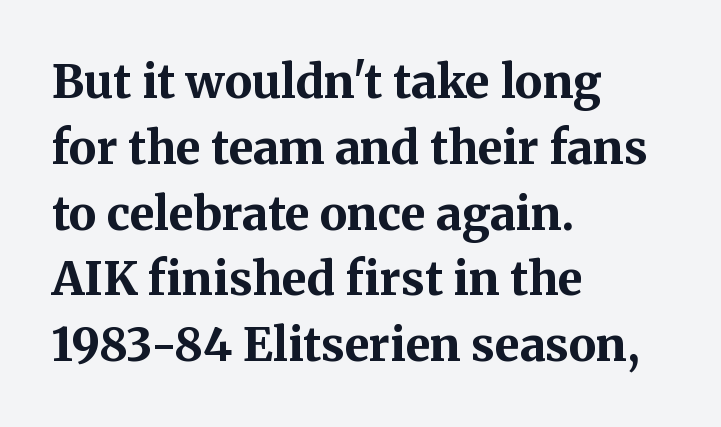
The image shows 46 px bold serif type, upright; set left-aligned, normal line spacing (1.43x), normal letter spacing, not underlined; medium stroke contrast and a medium x-height.
